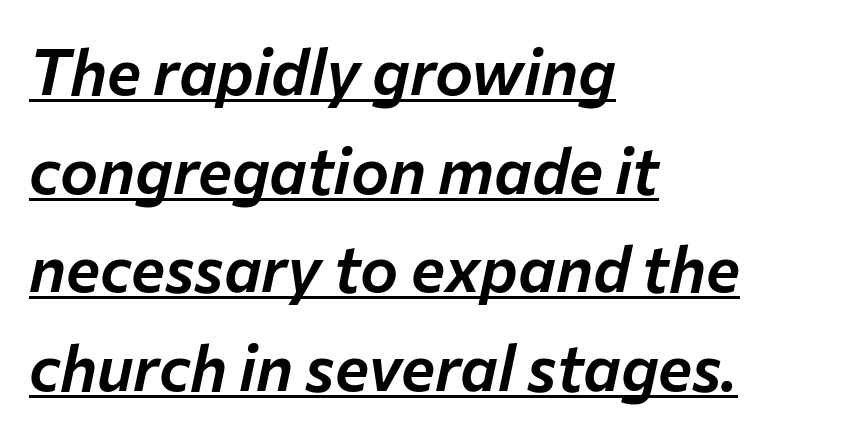
Q: Is the text italic (slanted)? A: Yes, it leans right by about 12 degrees.
Q: Is the text underlined? A: Yes.
Q: How is the paragraph aligned? A: Left-aligned.
Q: Is the spacing between letters normal or unusually wide? A: Normal.
Q: Is the spacing between lines tight, normal or loose? A: Normal.
Q: Width (condensed, normal, or wide)? A: Normal.
Q: Stroke contrast? A: Low.
Q: x-height? A: Medium.
Q: Monospaced? A: No.
